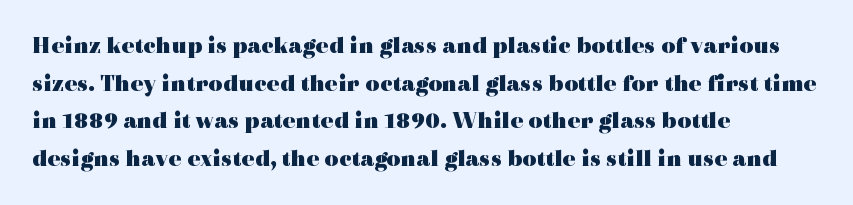
Heavy, bold letterforms. Quick note: underline off. The space between consecutive lines is moderate. This is roman type, the default non-slanted kind. The compositor pushed each line to the left boundary.
